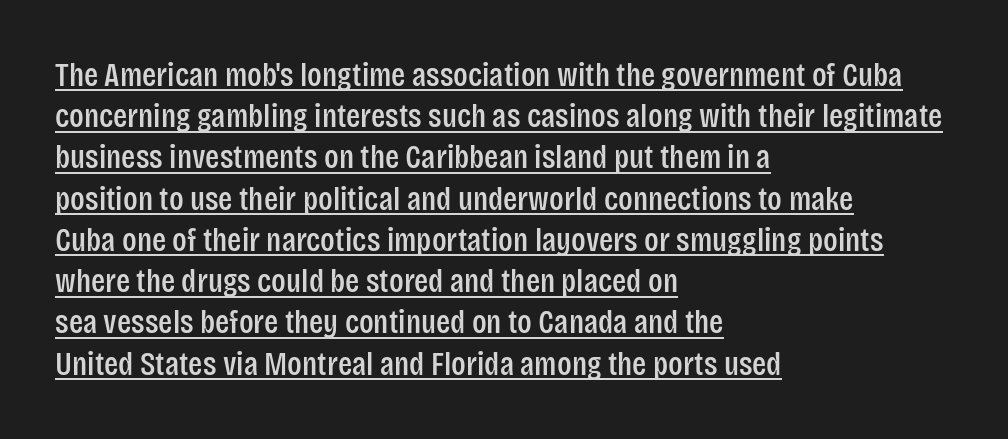
Q: Is the text italic (slanted)? A: No, it is upright.
Q: Is the typeface a serif or a sans-serif typeface? A: Sans-serif.
Q: Is the text underlined? A: Yes.
Q: How is the paragraph aligned? A: Left-aligned.
Q: Is the spacing between letters normal or unusually wide? A: Normal.
Q: Is the spacing between lines tight, normal or loose? A: Normal.
Q: Width (condensed, normal, or wide)? A: Condensed.
Q: Stroke contrast? A: Low.
Q: x-height? A: Large.
Q: Monospaced? A: No.
